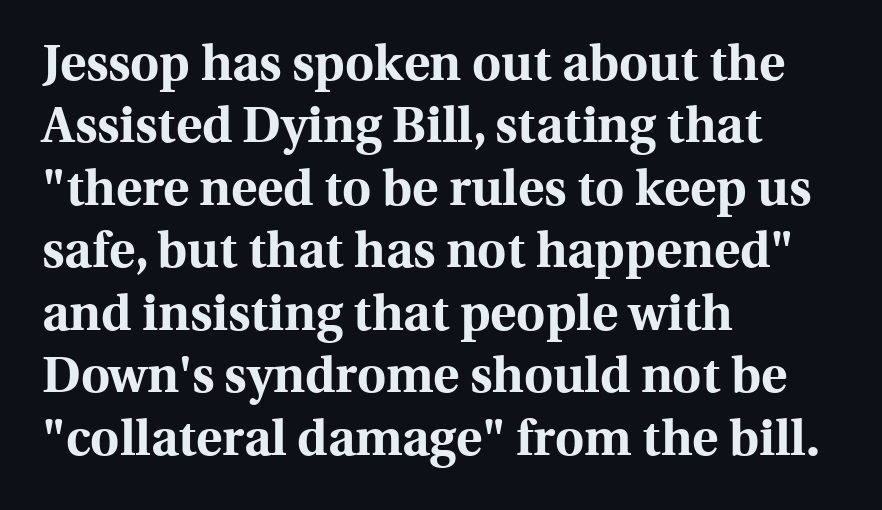
{"serif": "yes", "italic": "no", "bold": "yes", "weight": "bold", "width": "normal", "x_height": "medium", "monospaced": "no", "underline": "no", "align": "left", "line_spacing": "normal", "line_spacing_ratio": 1.25, "letter_spacing": "normal", "letter_spacing_em": 0.0, "glyph_px": 50}
